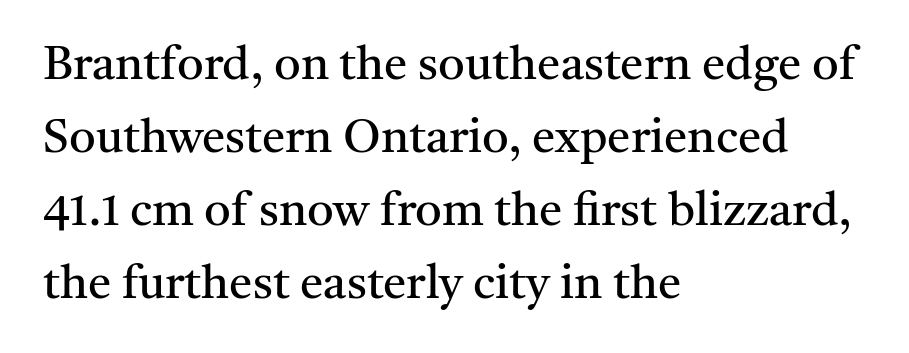
Leading matches the norm, producing a regular column. The cut favours lightness, reaching ordinary text weight at its darkest. Style check: upright. A bare baseline throughout the passage. Every row of glyphs begins at an identical x-position on the left. This sample has the flowing, uneven cadence of proportional lettering.
